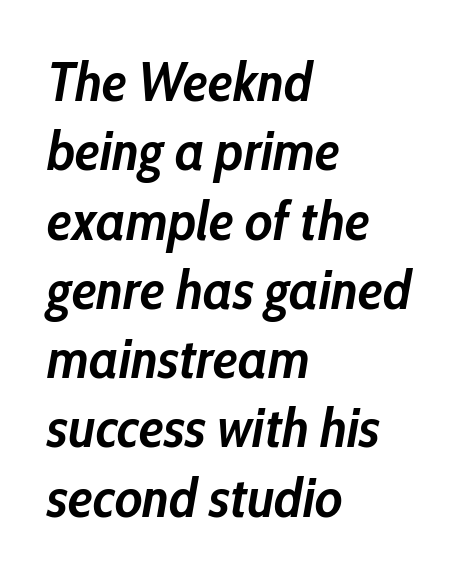
Do the characters align in a grid? No, the font is proportional. Interline gaps are of average width in this sample. Caption: standard tracking, unaltered. You can tell it's italic because the verticals aren't actually vertical.
